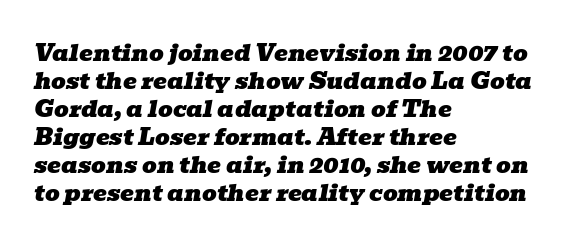
This sample uses an oblique cut, with every glyph tilted off the vertical. Look at the tracking — it's just the regular setting, nothing added. The string is rendered with underlining switched off. A student would call this left alignment; a typographer would say flush left, rag right.
